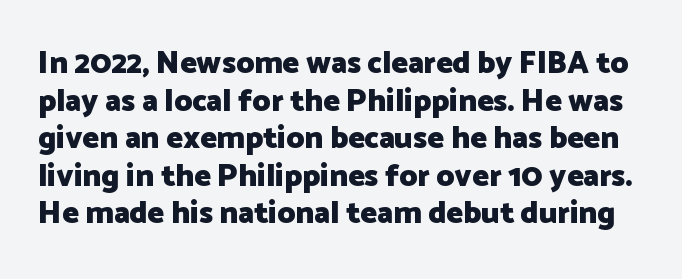
The image shows 31 px heavy sans-serif type, upright; set line spacing 1.21x, normal letter spacing, not underlined; low stroke contrast and a medium x-height.
